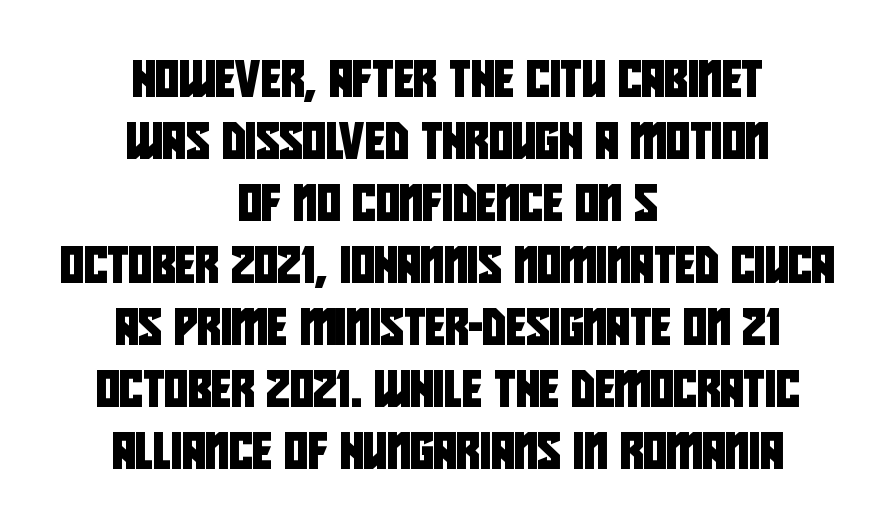
Do the characters align in a grid? No, the font is proportional. Observe the absence of serifs on each vertical stroke in this sample. The strip under each line holds only bare page. Neither beginnings nor endings align; midpoints do. Letter spacing: default.
